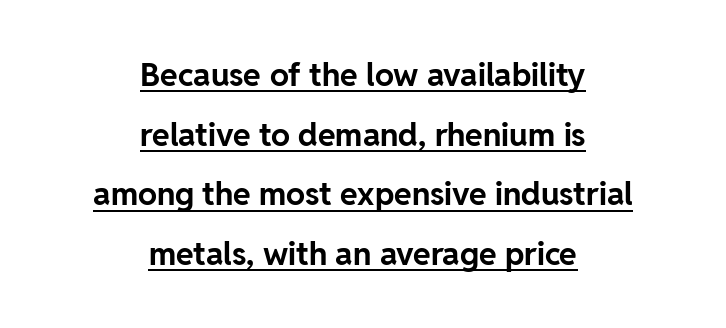
Q: Is the text bold? A: Yes.
Q: Is the text italic (slanted)? A: No, it is upright.
Q: Is the typeface a serif or a sans-serif typeface? A: Sans-serif.
Q: Is the text underlined? A: Yes.
Q: How is the paragraph aligned? A: Centered.
Q: Is the spacing between letters normal or unusually wide? A: Normal.
Q: Width (condensed, normal, or wide)? A: Normal.
Q: Stroke contrast? A: Low.
Q: x-height? A: Medium.
Q: Monospaced? A: No.
